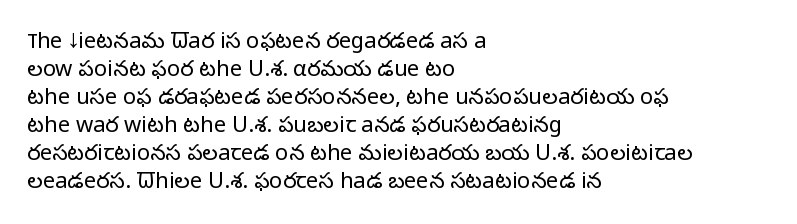
No extra ink here — the face is not bold. Students, observe: this is what conventionally led text looks like. Visually the block forms a straight wall on the left and a jagged coastline on the right. Clear beneath every line of the passage.
